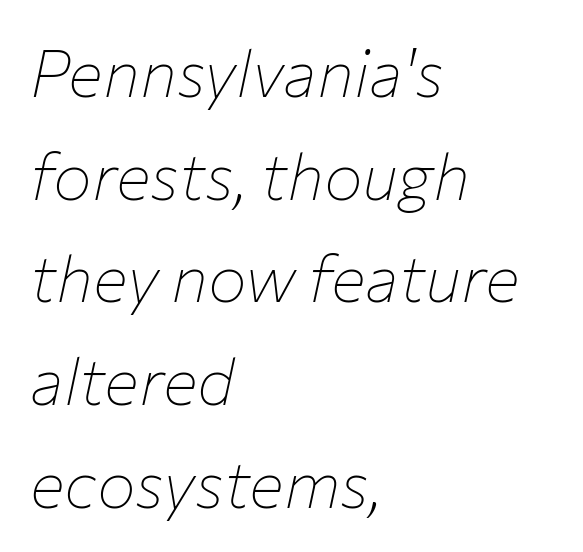
{"italic": "yes", "lean": "right", "slant_degrees": 12, "bold": "no", "weight": "thin", "width": "normal", "stroke_contrast": "low", "x_height": "medium", "monospaced": "no", "underline": "no", "align": "left", "line_spacing": "normal", "line_spacing_ratio": 1.58, "letter_spacing": "normal", "letter_spacing_em": 0.0, "glyph_px": 65}
